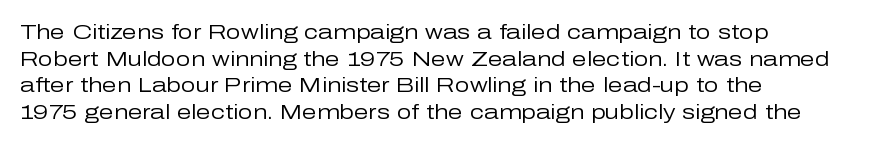
{"italic": "no", "bold": "no", "underline": "no", "align": "left", "line_spacing": "normal", "line_spacing_ratio": 1.27, "letter_spacing": "normal", "letter_spacing_em": 0.0, "glyph_px": 21}
